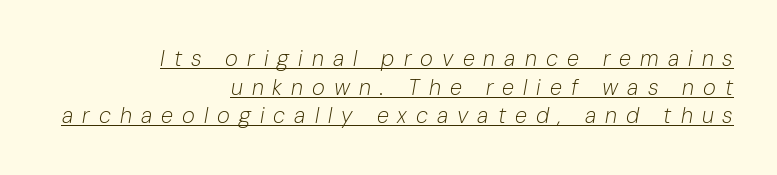
Q: Is the text bold? A: No.
Q: Is the text italic (slanted)? A: Yes, it leans right by about 10 degrees.
Q: Is the text underlined? A: Yes.
Q: How is the paragraph aligned? A: Right-aligned.
Q: Is the spacing between letters normal or unusually wide? A: Unusually wide.
Q: Is the spacing between lines tight, normal or loose? A: Normal.
